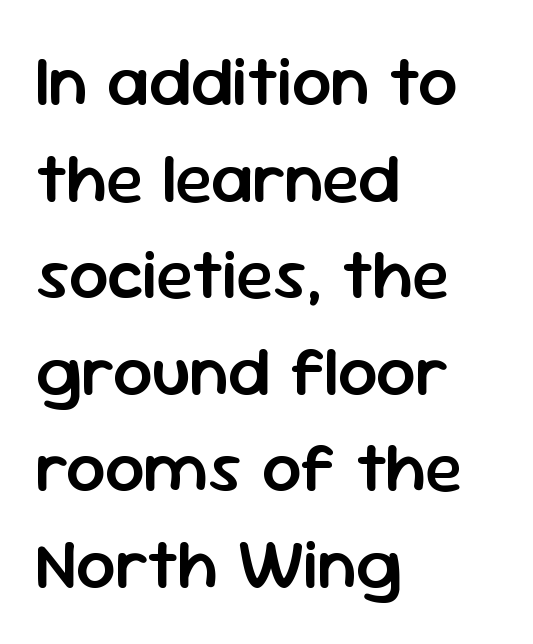
Q: Is the text bold? A: Semi-bold.
Q: Is the text italic (slanted)? A: No, it is upright.
Q: Is the typeface a serif or a sans-serif typeface? A: Sans-serif.
Q: Is the text underlined? A: No.
Q: How is the paragraph aligned? A: Left-aligned.
Q: Is the spacing between letters normal or unusually wide? A: Normal.
Q: Is the spacing between lines tight, normal or loose? A: Normal.
Q: Width (condensed, normal, or wide)? A: Normal.
Q: Stroke contrast? A: Low.
Q: x-height? A: Medium.
Q: Monospaced? A: No.
